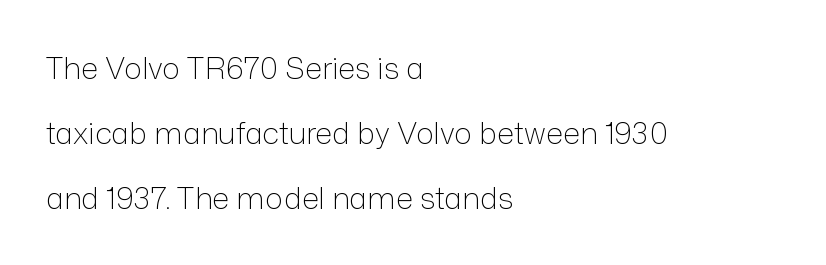
{"serif": "no", "italic": "no", "bold": "no", "weight": "light", "width": "normal", "stroke_contrast": "low", "x_height": "medium", "monospaced": "no", "underline": "no", "align": "left", "line_spacing": "loose", "line_spacing_ratio": 2.16, "letter_spacing": "normal", "letter_spacing_em": 0.0, "glyph_px": 30}
